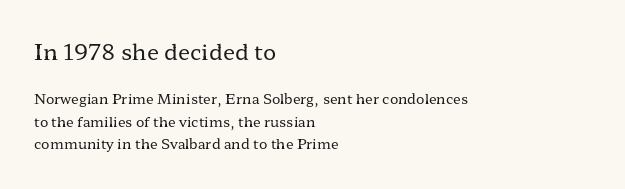
{"italic": "no", "bold": "no", "underline": "no", "align": "left", "line_spacing": "normal", "line_spacing_ratio": 1.61, "letter_spacing": "normal", "letter_spacing_em": 0.0, "larger_block": "first", "size_ratio": 1.57, "glyph_px": 22}
